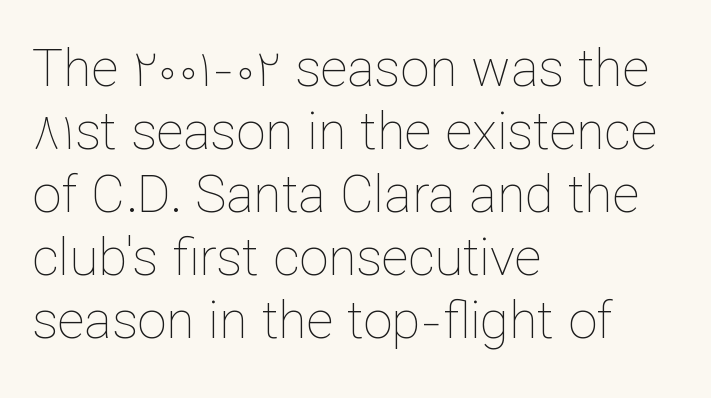
Q: Is the text bold? A: No.
Q: Is the text italic (slanted)? A: No, it is upright.
Q: Is the text underlined? A: No.
Q: How is the paragraph aligned? A: Left-aligned.
Q: Is the spacing between letters normal or unusually wide? A: Normal.
Q: Width (condensed, normal, or wide)? A: Normal.
Q: Stroke contrast? A: Low.
Q: x-height? A: Medium.
Q: Monospaced? A: No.
